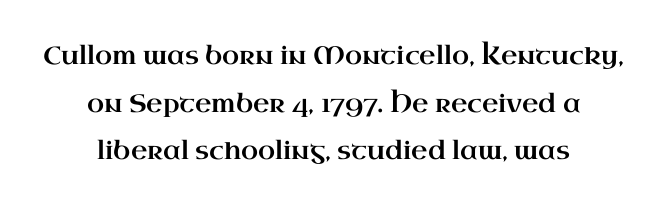
Q: Is the text italic (slanted)? A: No, it is upright.
Q: Is the text underlined? A: No.
Q: How is the paragraph aligned? A: Centered.
Q: Is the spacing between letters normal or unusually wide? A: Normal.
Q: Is the spacing between lines tight, normal or loose? A: Loose.
